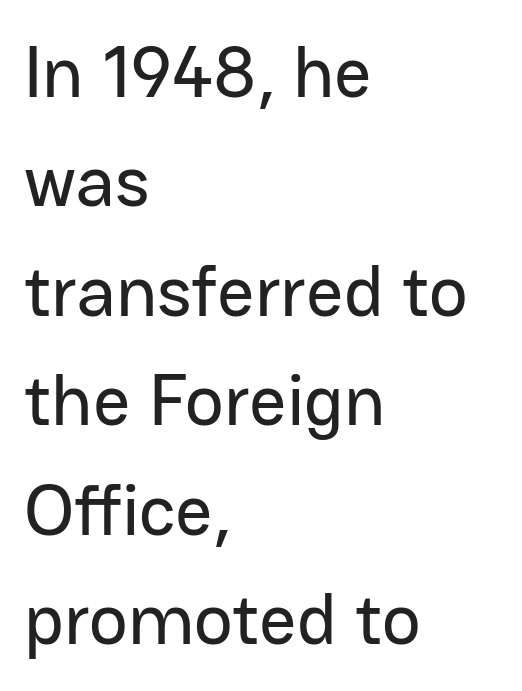
{"serif": "no", "italic": "no", "width": "normal", "stroke_contrast": "low", "x_height": "medium", "monospaced": "no", "underline": "no", "align": "left", "line_spacing": "normal", "line_spacing_ratio": 1.5, "letter_spacing": "normal", "letter_spacing_em": 0.0, "glyph_px": 73}
